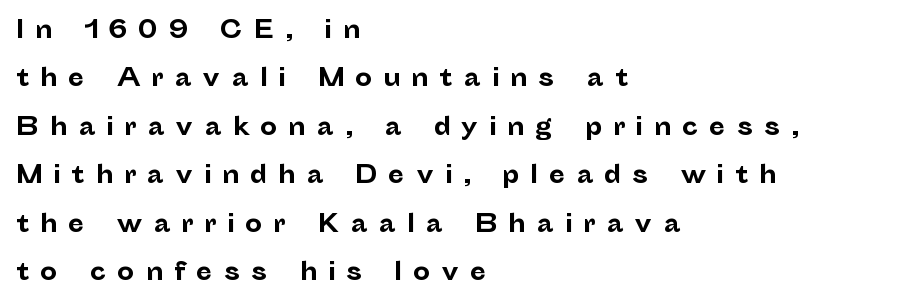
{"italic": "no", "bold": "yes", "underline": "no", "align": "left", "line_spacing": "loose", "line_spacing_ratio": 2.02, "letter_spacing": "wide", "letter_spacing_em": 0.45, "glyph_px": 24}
